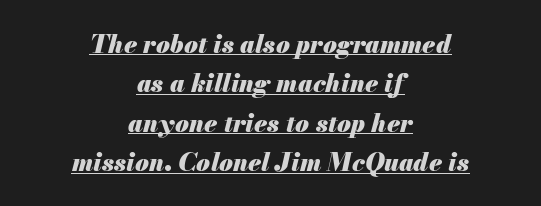
{"italic": "yes", "lean": "right", "slant_degrees": 13, "bold": "yes", "underline": "yes", "align": "center", "line_spacing": "normal", "line_spacing_ratio": 1.58, "letter_spacing": "normal", "letter_spacing_em": 0.0, "glyph_px": 25}
